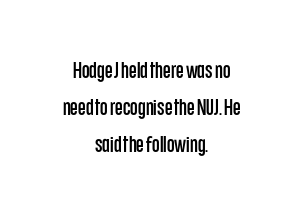
{"italic": "no", "underline": "no", "align": "center", "line_spacing": "normal", "line_spacing_ratio": 1.69, "letter_spacing": "normal", "letter_spacing_em": 0.0, "glyph_px": 22}
